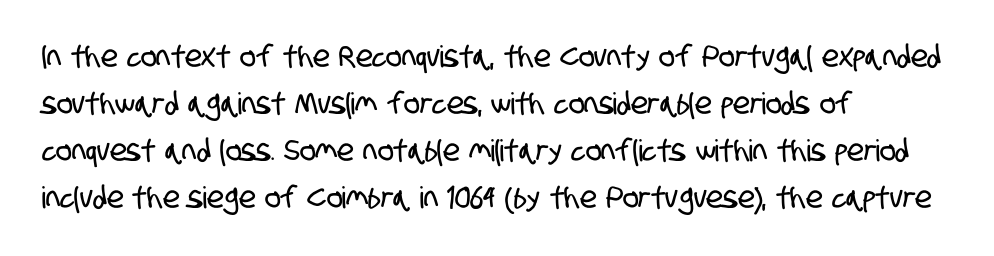
The image shows 30 px condensed sans-serif type; set left-aligned, normal line spacing (1.57x), normal letter spacing, not underlined; low stroke contrast and a large x-height.
